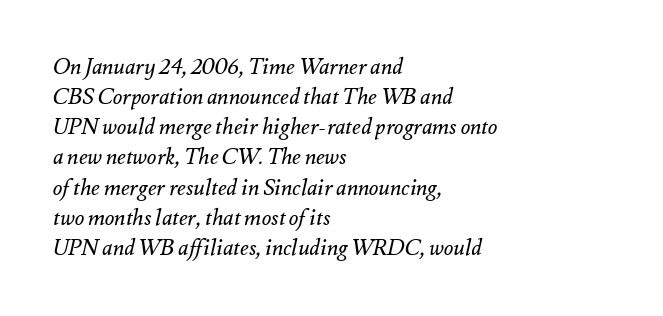
The rendering anchors every line to the left-hand side. Nothing unusual about the tracking: characters are spaced as the font intends. Each row of text sits above clean, open space. When letters slant like this, we call the style italic. The lines sit at an ordinary, default distance from one another. Weight: not bold — regular or lighter.
